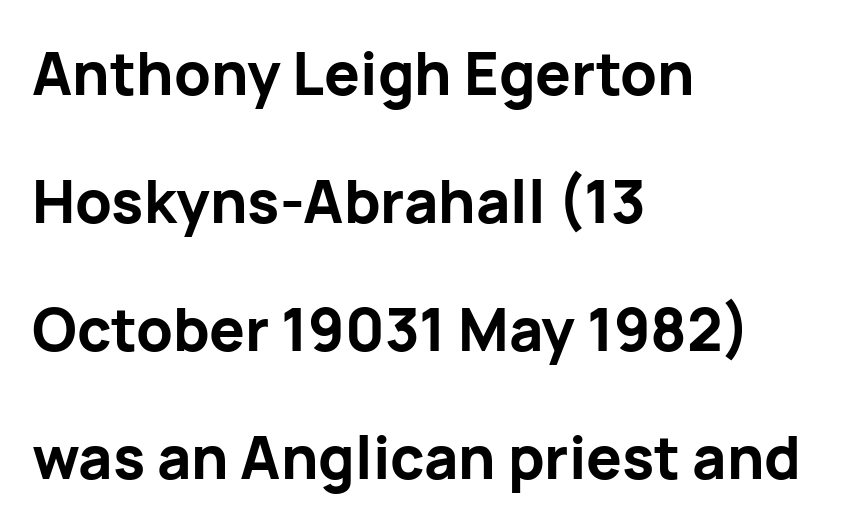
Q: Is the text bold? A: Yes.
Q: Is the text italic (slanted)? A: No, it is upright.
Q: Is the typeface a serif or a sans-serif typeface? A: Sans-serif.
Q: Is the text underlined? A: No.
Q: How is the paragraph aligned? A: Left-aligned.
Q: Is the spacing between letters normal or unusually wide? A: Normal.
Q: Is the spacing between lines tight, normal or loose? A: Loose.
Q: Width (condensed, normal, or wide)? A: Normal.
Q: Stroke contrast? A: Low.
Q: x-height? A: Medium.
Q: Monospaced? A: No.
